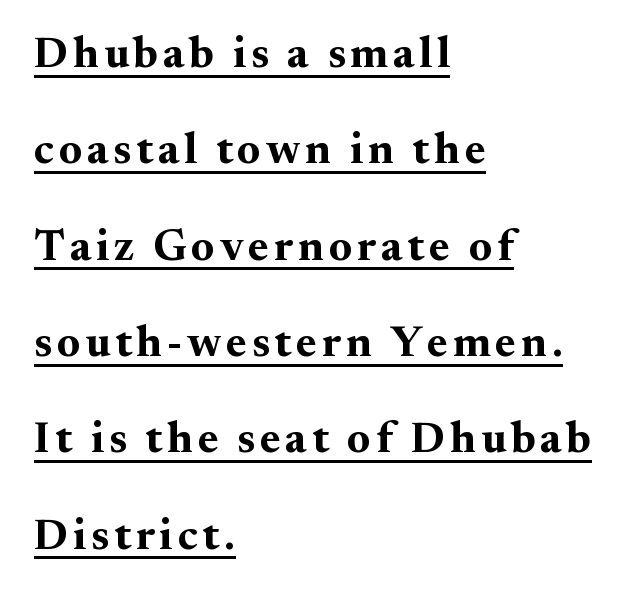
Airy leading. The rendering anchors every line to the left-hand side. Small tapered or slab feet sit at the stroke ends, so this counts as serif. This sample carries an underscore along the baseline area.
